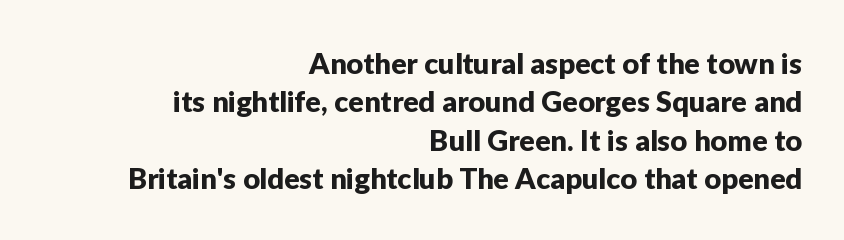
The image shows 29 px sans-serif type, upright; set right-aligned, normal line spacing (1.32x), normal letter spacing, not underlined; low stroke contrast and a medium x-height.
